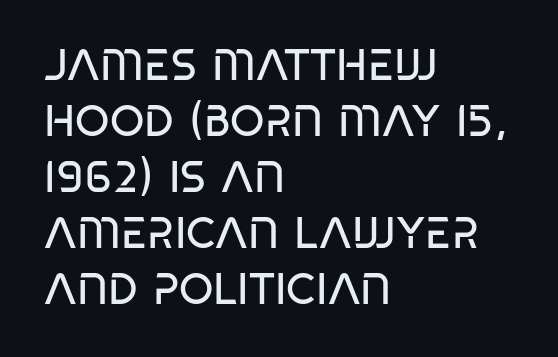
{"serif": "no", "bold": "no", "weight": "regular", "width": "condensed", "stroke_contrast": "low", "x_height": "large", "monospaced": "no", "underline": "no", "align": "left", "line_spacing": "normal", "line_spacing_ratio": 1.27, "letter_spacing": "normal", "letter_spacing_em": 0.0, "glyph_px": 44}
